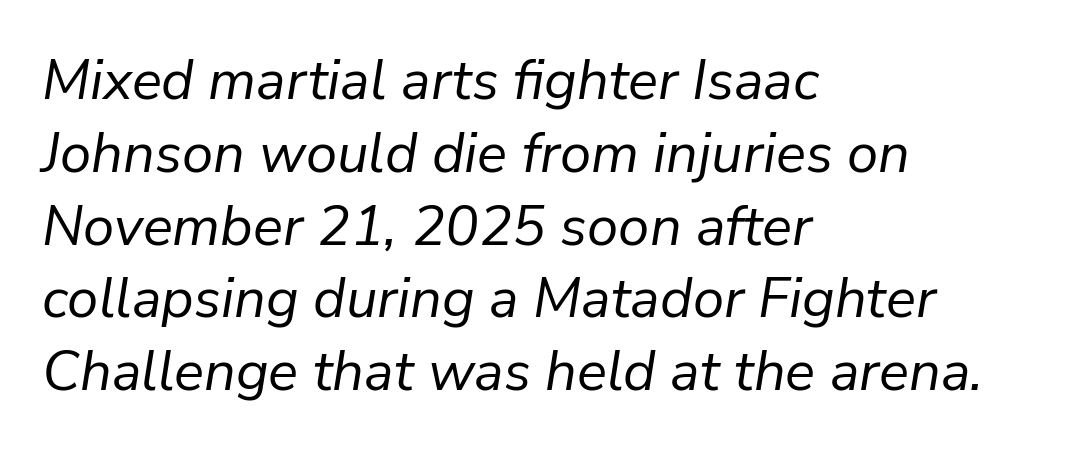
{"italic": "yes", "lean": "right", "slant_degrees": 9, "bold": "no", "weight": "regular", "width": "normal", "stroke_contrast": "low", "x_height": "medium", "monospaced": "no", "underline": "no", "align": "left", "line_spacing": "normal", "line_spacing_ratio": 1.3, "letter_spacing": "normal", "letter_spacing_em": 0.0, "glyph_px": 56}
